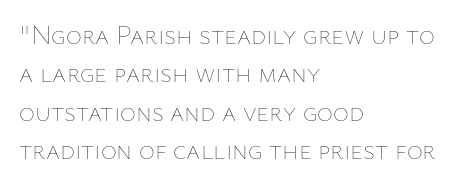
The image shows 27 px text type, upright; set left-aligned, normal line spacing (1.42x), normal letter spacing, not underlined.
